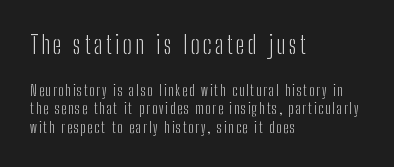
The image shows 24 px text type, upright; set left-aligned, normal line spacing (1.35x), not underlined; the first (top) block is 1.71x larger.
